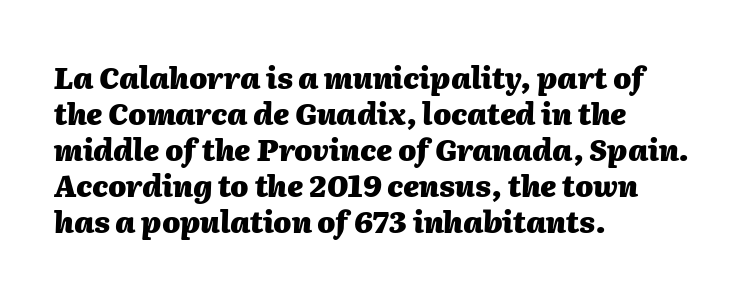
Q: Is the text bold? A: Yes.
Q: Is the text italic (slanted)? A: Yes, it leans right by about 2 degrees.
Q: Is the text underlined? A: No.
Q: How is the paragraph aligned? A: Left-aligned.
Q: Is the spacing between letters normal or unusually wide? A: Normal.
Q: Width (condensed, normal, or wide)? A: Normal.
Q: Stroke contrast? A: Medium.
Q: x-height? A: Medium.
Q: Monospaced? A: No.
